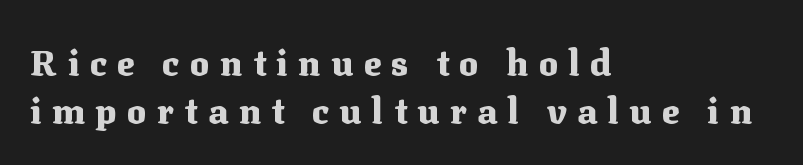
{"serif": "yes", "italic": "no", "bold": "yes", "weight": "heavy", "width": "normal", "stroke_contrast": "medium", "x_height": "medium", "monospaced": "no", "underline": "no", "align": "left", "line_spacing": "normal", "line_spacing_ratio": 1.32, "letter_spacing": "wide", "letter_spacing_em": 0.29, "glyph_px": 36}
